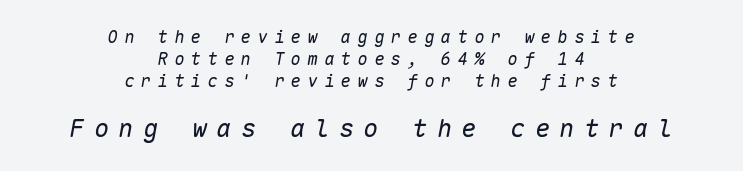
The image shows 25 px text type, italic (leaning right); set centered, normal line spacing (1.3x), unusually wide letter spacing (+0.38 em), not underlined; the second (bottom) block is 1.47x larger.
